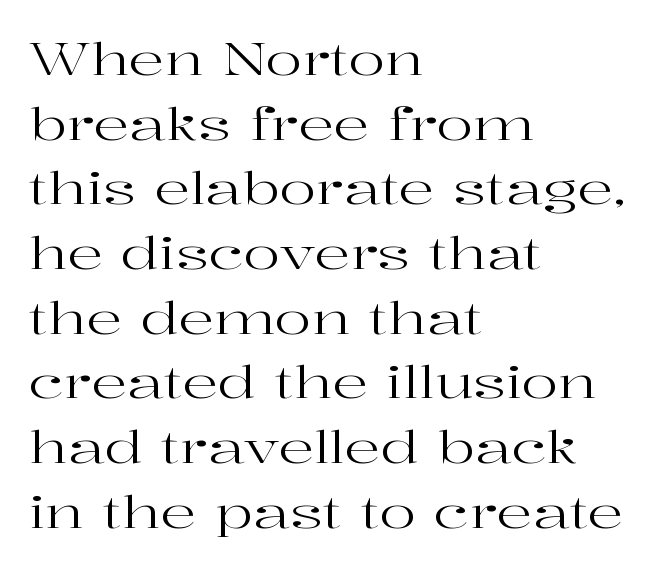
The image shows 44 px regular-weight, wide serif type, upright; set left-aligned, normal line spacing (1.47x), normal letter spacing, not underlined; high stroke contrast and a medium x-height.
